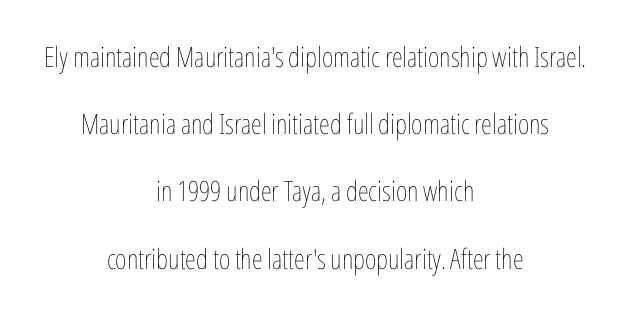
Q: Is the text bold? A: No.
Q: Is the text italic (slanted)? A: No, it is upright.
Q: Is the text underlined? A: No.
Q: How is the paragraph aligned? A: Centered.
Q: Is the spacing between letters normal or unusually wide? A: Normal.
Q: Is the spacing between lines tight, normal or loose? A: Loose.
Q: Width (condensed, normal, or wide)? A: Condensed.
Q: Stroke contrast? A: Low.
Q: x-height? A: Medium.
Q: Monospaced? A: No.
